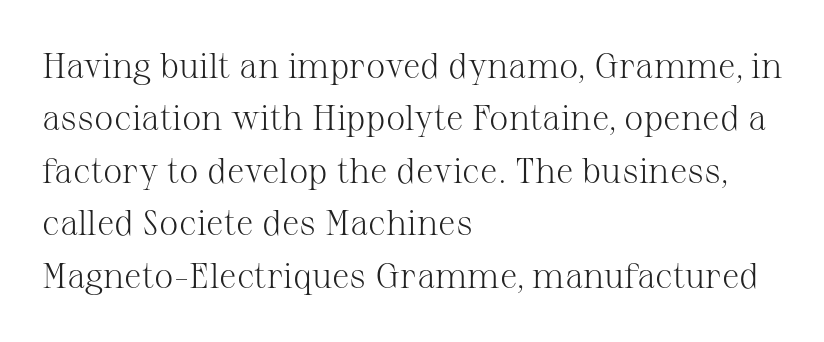
Q: Is the text bold? A: No.
Q: Is the text italic (slanted)? A: No, it is upright.
Q: Is the typeface a serif or a sans-serif typeface? A: Serif.
Q: Is the text underlined? A: No.
Q: How is the paragraph aligned? A: Left-aligned.
Q: Is the spacing between letters normal or unusually wide? A: Normal.
Q: Is the spacing between lines tight, normal or loose? A: Normal.
Q: Width (condensed, normal, or wide)? A: Normal.
Q: Stroke contrast? A: Medium.
Q: x-height? A: Medium.
Q: Monospaced? A: No.
